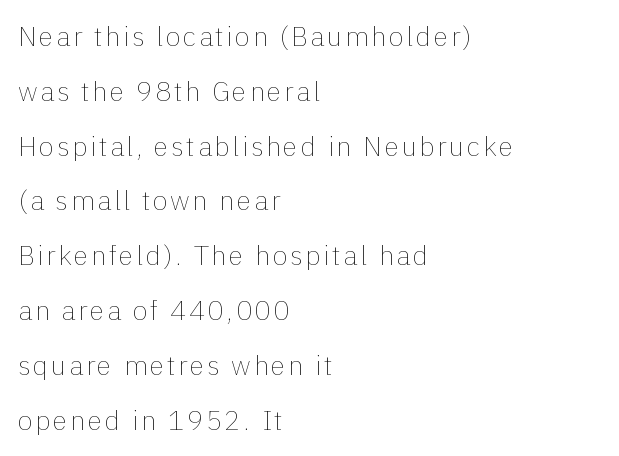
Q: Is the text bold? A: No.
Q: Is the text italic (slanted)? A: No, it is upright.
Q: Is the text underlined? A: No.
Q: How is the paragraph aligned? A: Left-aligned.
Q: Is the spacing between lines tight, normal or loose? A: Loose.
